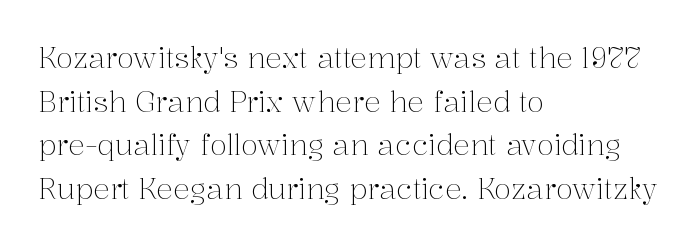
Q: Is the text bold? A: No.
Q: Is the text italic (slanted)? A: No, it is upright.
Q: Is the typeface a serif or a sans-serif typeface? A: Serif.
Q: Is the text underlined? A: No.
Q: How is the paragraph aligned? A: Left-aligned.
Q: Is the spacing between letters normal or unusually wide? A: Normal.
Q: Is the spacing between lines tight, normal or loose? A: Normal.
Q: Width (condensed, normal, or wide)? A: Normal.
Q: Stroke contrast? A: Medium.
Q: x-height? A: Medium.
Q: Monospaced? A: No.
